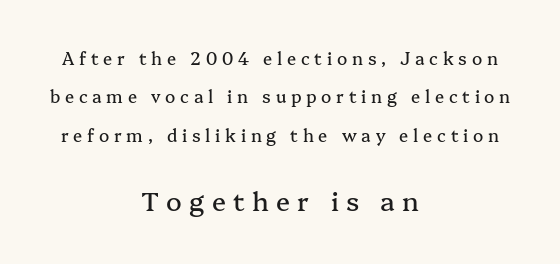
Is there any slant? The stems are plumb. How would I describe the line gaps? Wide and relaxed. Caption: expanded tracking, letters set apart. The glyphs are unaccompanied by any horizontal stroke below them. The lines in this sample share a center point and differ in where they start and stop.
